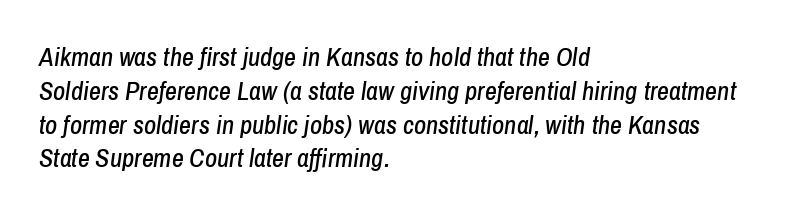
The image shows 26 px text type, italic (leaning right); set left-aligned, normal line spacing (1.3x), normal letter spacing, not underlined.
